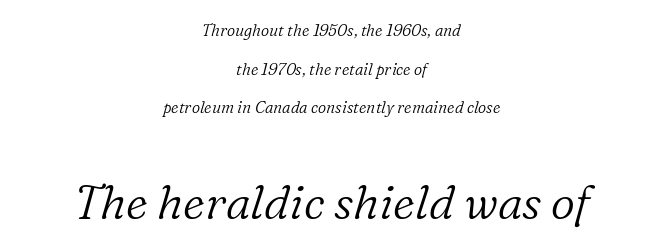
The image shows 47 px light serif type, italic (leaning right); set centered, loose line spacing (2.41x), normal letter spacing, not underlined; the second (bottom) block is 2.94x larger; low stroke contrast and a medium x-height.
